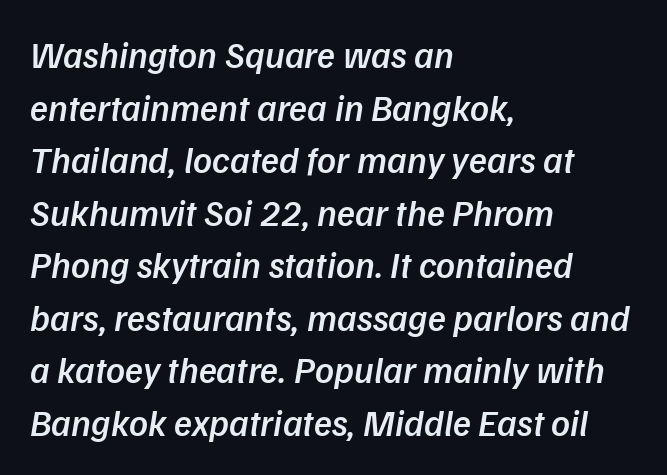
This sample uses plain, unmodified letter spacing. Character widths vary here, with narrow letters taking less room than wide ones. The specimen reads as italic at a glance. Weight check: semibold — heavier than regular, not quite bold. Baseline-to-baseline distance is the conventional proportion of letter height. Visually the block forms a straight wall on the left and a jagged coastline on the right.
